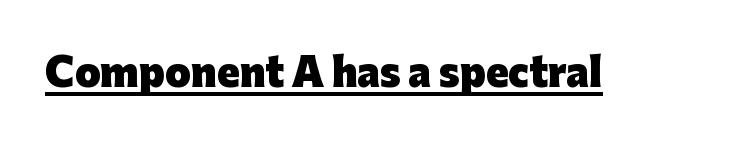
{"serif": "no", "italic": "no", "bold": "yes", "weight": "heavy", "width": "normal", "stroke_contrast": "low", "x_height": "medium", "monospaced": "no", "underline": "yes", "letter_spacing": "normal", "letter_spacing_em": 0.0, "glyph_px": 37}
